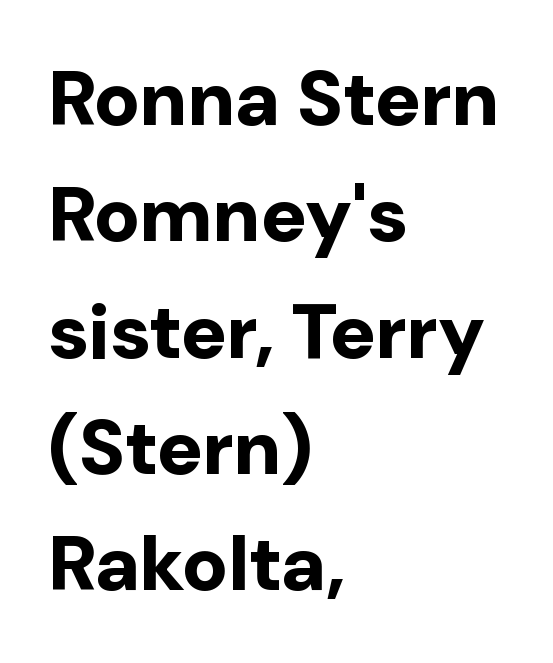
{"serif": "no", "italic": "no", "bold": "yes", "weight": "bold", "width": "normal", "stroke_contrast": "low", "x_height": "medium", "monospaced": "no", "underline": "no", "align": "left", "line_spacing": "normal", "line_spacing_ratio": 1.51, "letter_spacing": "normal", "letter_spacing_em": 0.0, "glyph_px": 77}
